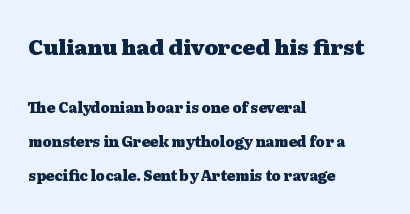
These lines are set flush left with a ragged right edge. On the weight axis this lands at bold, roughly 700. The letterforms sit shoulder to shoulder at normal distance. The font's upright variant was chosen for this text. The glyphs are unaccompanied by any horizontal stroke below them. Of the two passages, the one on top uses the larger point size.
